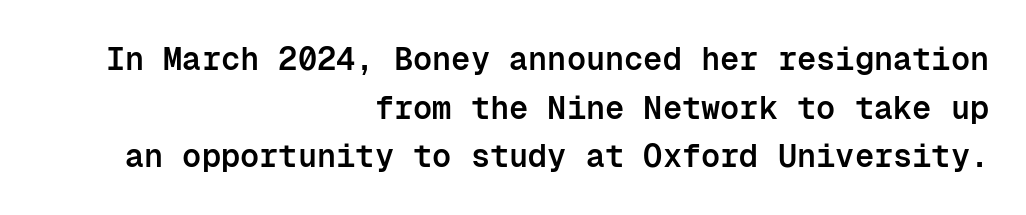
Is there much room between lines? A standard amount, neither cramped nor airy. Notice how the stems are strictly vertical — no italics here. Strokes here are thickened, but only to semibold level. A bare baseline throughout the passage. The rendering keeps characters at their native spacing.
